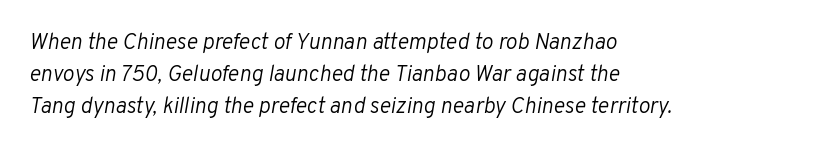
The image shows 22 px text type, italic (leaning right); set left-aligned, normal line spacing (1.46x), normal letter spacing, not underlined.
